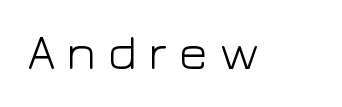
Q: Is the text bold? A: No.
Q: Is the text italic (slanted)? A: No, it is upright.
Q: Is the typeface a serif or a sans-serif typeface? A: Sans-serif.
Q: Is the text underlined? A: No.
Q: Is the spacing between letters normal or unusually wide? A: Unusually wide.
Q: Width (condensed, normal, or wide)? A: Wide.
Q: Stroke contrast? A: Low.
Q: x-height? A: Medium.
Q: Monospaced? A: No.
